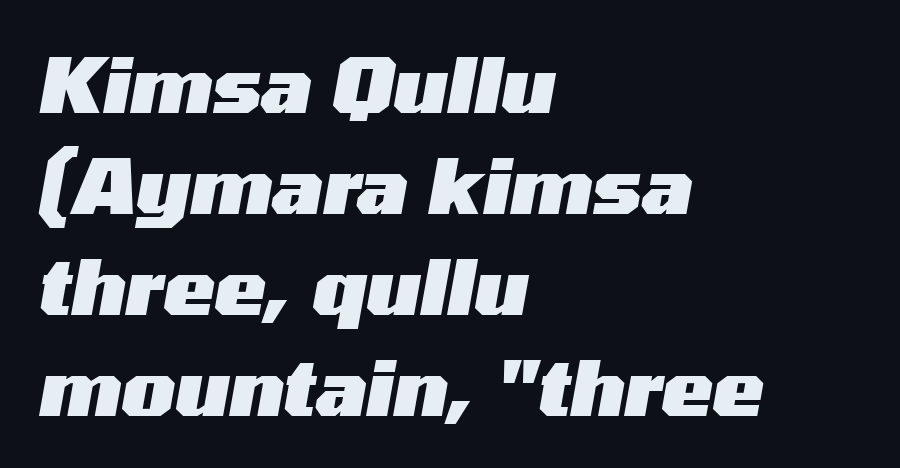
The image shows 77 px heavy, wide type, italic (leaning right); set left-aligned, normal line spacing (1.31x), normal letter spacing, not underlined; medium stroke contrast and a medium x-height.
